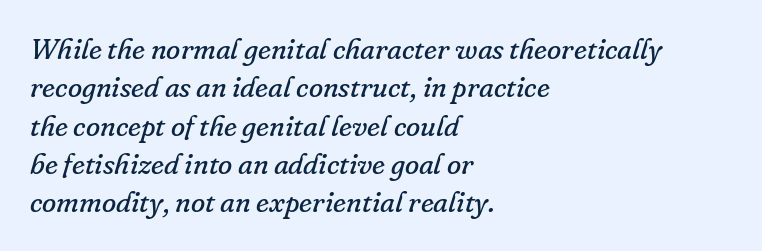
Q: Is the text bold? A: No.
Q: Is the text italic (slanted)? A: Yes, it leans right by about 16 degrees.
Q: Is the typeface a serif or a sans-serif typeface? A: Serif.
Q: Is the text underlined? A: No.
Q: How is the paragraph aligned? A: Left-aligned.
Q: Is the spacing between letters normal or unusually wide? A: Normal.
Q: Is the spacing between lines tight, normal or loose? A: Normal.
Q: Width (condensed, normal, or wide)? A: Normal.
Q: Stroke contrast? A: Low.
Q: x-height? A: Small.
Q: Monospaced? A: No.
